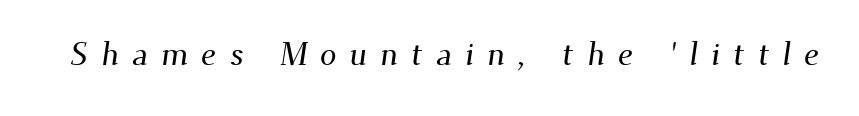
{"serif": "yes", "width": "normal", "stroke_contrast": "medium", "x_height": "small", "monospaced": "no", "underline": "no", "letter_spacing": "wide", "letter_spacing_em": 0.4, "glyph_px": 33}
